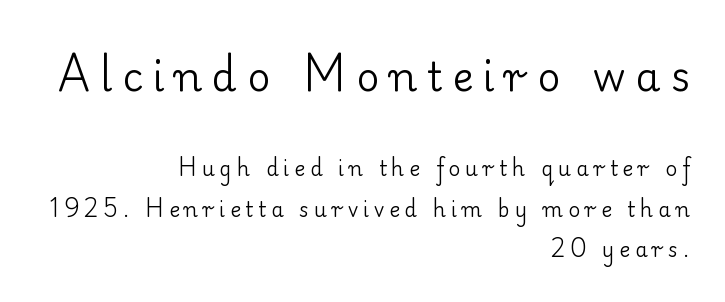
What stands out about the letter spacing? Its width — letters are far apart. This sample uses an upright cut, with every glyph sitting square on the baseline. You could not count columns in this text — the font is proportionally spaced. Leftover space on each line is placed entirely before the opening word.
